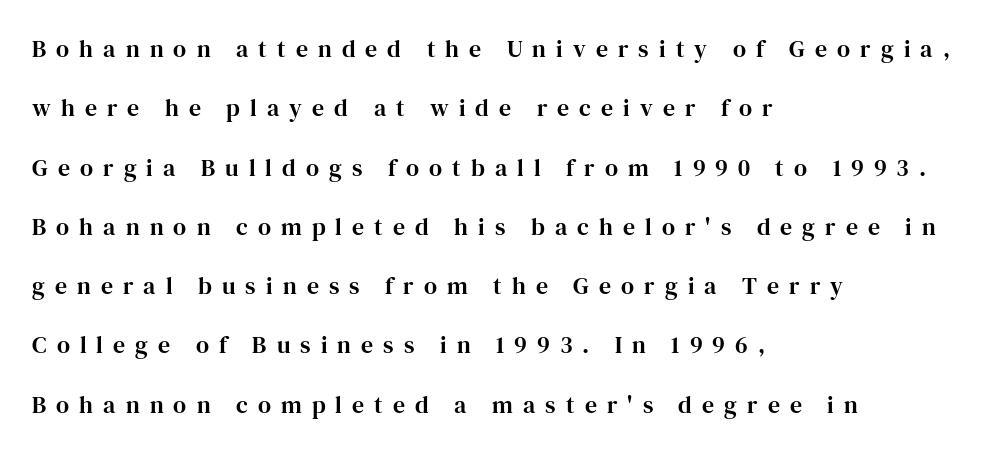
{"italic": "no", "underline": "no", "align": "left", "line_spacing": "loose", "line_spacing_ratio": 2.47, "letter_spacing": "wide", "letter_spacing_em": 0.42, "glyph_px": 24}
